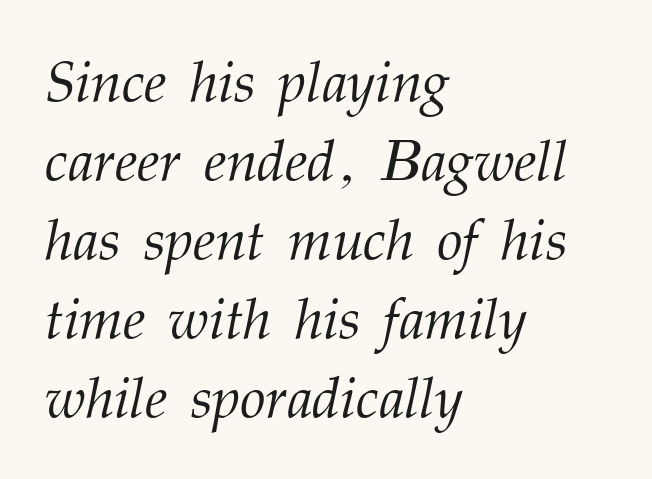
The strokes carry an ordinary text weight at most. The baseline area is clear. A classic flush-left, rag-right setting is used for this passage. Proportional: the letters do not fall into vertical columns. In terms of leading, this rendering sits right in the middle. A typesetter would label this face a serif.
